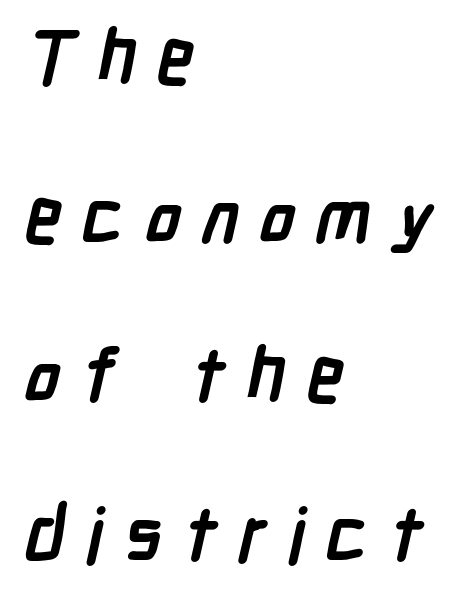
{"serif": "no", "bold": "yes", "weight": "semibold", "width": "condensed", "stroke_contrast": "low", "x_height": "medium", "monospaced": "no", "underline": "no", "align": "left", "line_spacing": "loose", "line_spacing_ratio": 2.12, "letter_spacing": "wide", "letter_spacing_em": 0.27, "glyph_px": 75}
